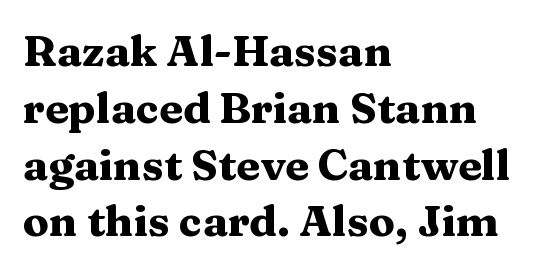
The image shows 43 px heavy, wide serif type, upright; set left-aligned, normal line spacing (1.32x), normal letter spacing, not underlined; medium stroke contrast and a medium x-height.
